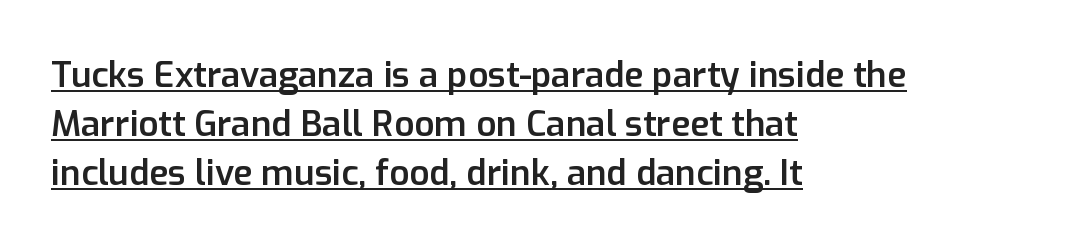
The image shows 35 px semibold sans-serif type, upright; set left-aligned, normal line spacing (1.4x), normal letter spacing, underlined; low stroke contrast and a medium x-height.
